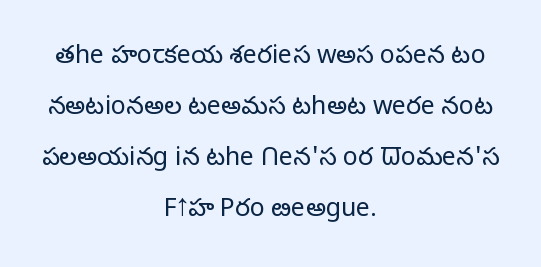
Q: Is the text bold? A: No.
Q: Is the text italic (slanted)? A: No, it is upright.
Q: Is the text underlined? A: No.
Q: How is the paragraph aligned? A: Centered.
Q: Is the spacing between letters normal or unusually wide? A: Normal.
Q: Is the spacing between lines tight, normal or loose? A: Loose.
